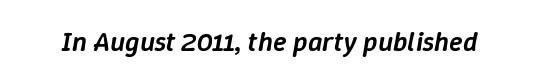
Q: Is the text bold? A: Semi-bold.
Q: Is the text italic (slanted)? A: Yes, it leans right by about 9 degrees.
Q: Is the text underlined? A: No.
Q: Is the spacing between letters normal or unusually wide? A: Normal.
Q: Width (condensed, normal, or wide)? A: Normal.
Q: Stroke contrast? A: Low.
Q: x-height? A: Medium.
Q: Monospaced? A: No.
